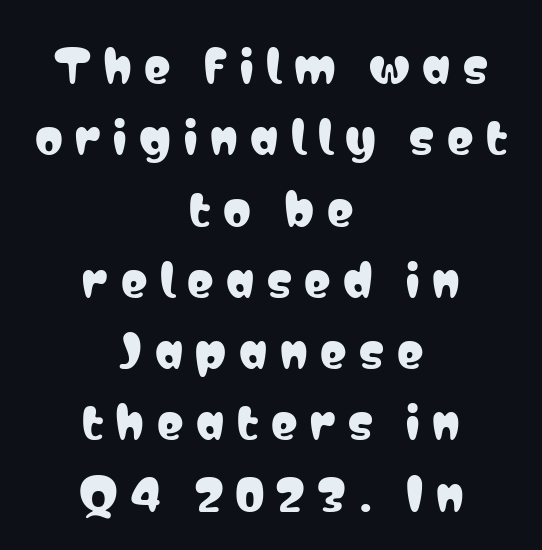
Q: Is the text italic (slanted)? A: No, it is upright.
Q: Is the typeface a serif or a sans-serif typeface? A: Sans-serif.
Q: Is the text underlined? A: No.
Q: How is the paragraph aligned? A: Centered.
Q: Is the spacing between letters normal or unusually wide? A: Unusually wide.
Q: Is the spacing between lines tight, normal or loose? A: Normal.
Q: Width (condensed, normal, or wide)? A: Condensed.
Q: Stroke contrast? A: Low.
Q: x-height? A: Medium.
Q: Monospaced? A: No.
